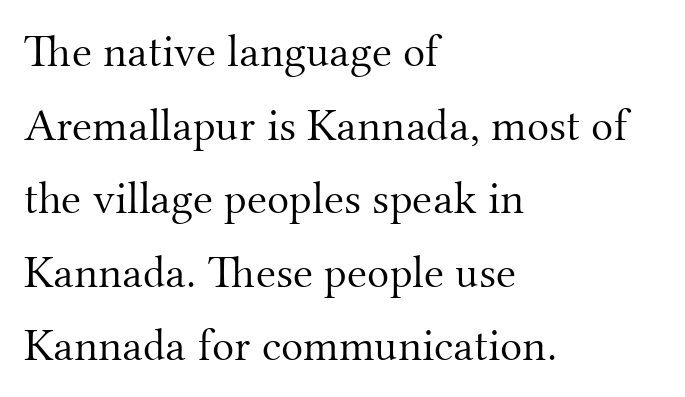
{"serif": "yes", "italic": "no", "bold": "no", "weight": "light", "width": "normal", "stroke_contrast": "medium", "x_height": "small", "monospaced": "no", "underline": "no", "align": "left", "line_spacing": "normal", "line_spacing_ratio": 1.6, "letter_spacing": "normal", "letter_spacing_em": 0.0, "glyph_px": 46}
